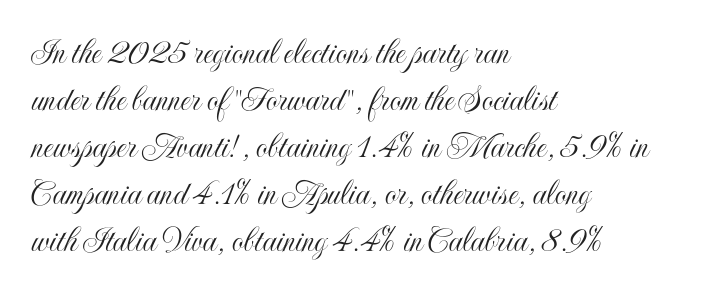
This rendering uses left alignment, leaving the right contour irregular. Spacing verdict: proportional, widths tailored to each character. Students, observe: this is what conventionally led text looks like. Quick note: underline off. Spacing between characters is what you'd get straight out of the box.
